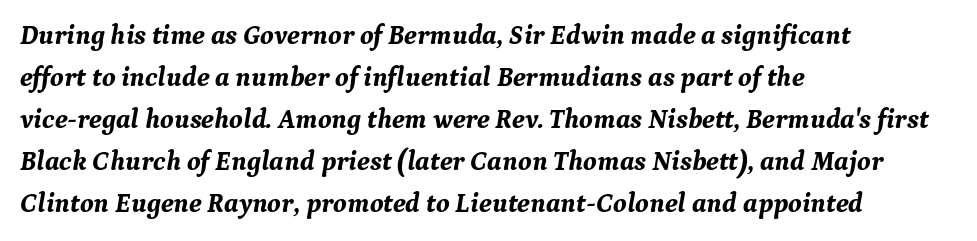
Q: Is the text bold? A: Yes.
Q: Is the text italic (slanted)? A: Yes, it leans right by about 9 degrees.
Q: Is the text underlined? A: No.
Q: How is the paragraph aligned? A: Left-aligned.
Q: Is the spacing between letters normal or unusually wide? A: Normal.
Q: Is the spacing between lines tight, normal or loose? A: Normal.
